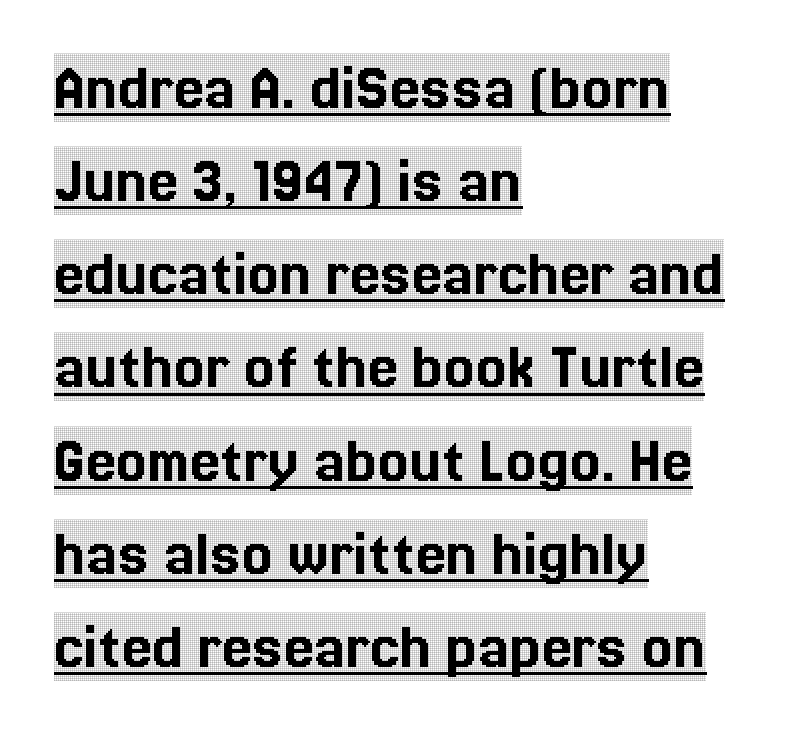
Q: Is the text italic (slanted)? A: No, it is upright.
Q: Is the typeface a serif or a sans-serif typeface? A: Serif.
Q: Is the text underlined? A: Yes.
Q: How is the paragraph aligned? A: Left-aligned.
Q: Is the spacing between letters normal or unusually wide? A: Normal.
Q: Is the spacing between lines tight, normal or loose? A: Normal.
Q: Width (condensed, normal, or wide)? A: Condensed.
Q: x-height? A: Large.
Q: Monospaced? A: No.
